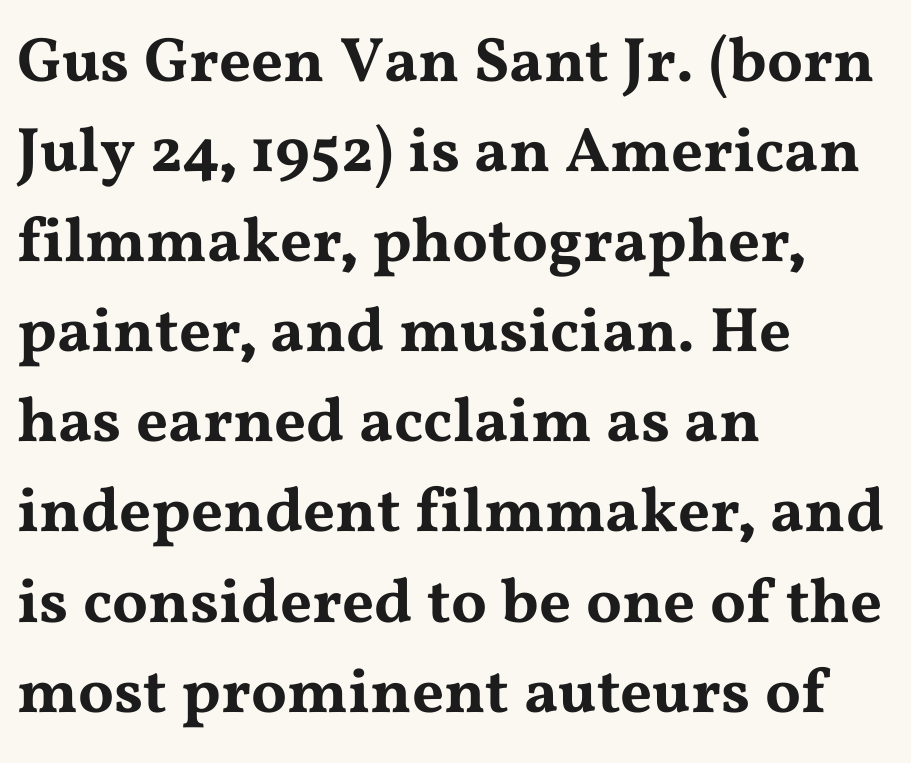
Q: Is the text italic (slanted)? A: No, it is upright.
Q: Is the typeface a serif or a sans-serif typeface? A: Serif.
Q: Is the text underlined? A: No.
Q: How is the paragraph aligned? A: Left-aligned.
Q: Is the spacing between letters normal or unusually wide? A: Normal.
Q: Is the spacing between lines tight, normal or loose? A: Normal.
Q: Width (condensed, normal, or wide)? A: Wide.
Q: Stroke contrast? A: Medium.
Q: x-height? A: Medium.
Q: Monospaced? A: No.
